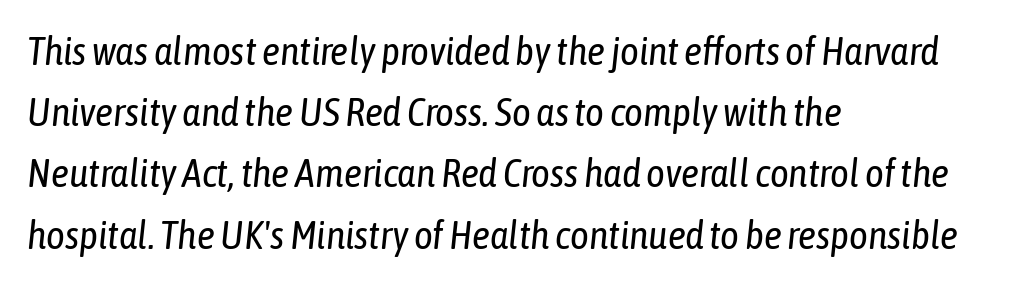
The image shows 40 px regular-weight, condensed type, italic (leaning right); set left-aligned, normal line spacing (1.53x), normal letter spacing, not underlined; low stroke contrast and a medium x-height.
